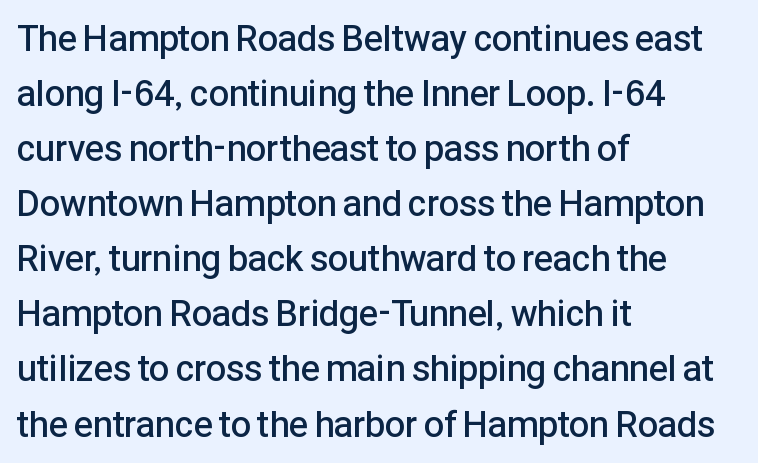
Q: Is the text bold? A: Semi-bold.
Q: Is the text italic (slanted)? A: No, it is upright.
Q: Is the typeface a serif or a sans-serif typeface? A: Sans-serif.
Q: Is the text underlined? A: No.
Q: How is the paragraph aligned? A: Left-aligned.
Q: Is the spacing between letters normal or unusually wide? A: Normal.
Q: Is the spacing between lines tight, normal or loose? A: Normal.
Q: Width (condensed, normal, or wide)? A: Normal.
Q: Stroke contrast? A: Low.
Q: x-height? A: Medium.
Q: Monospaced? A: No.
